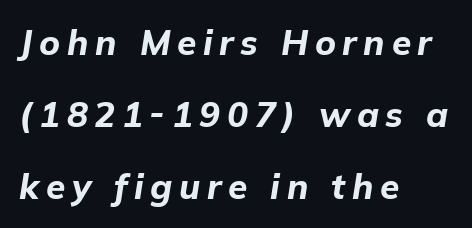
Q: Is the text bold? A: Yes.
Q: Is the text italic (slanted)? A: Yes, it leans right by about 9 degrees.
Q: Is the text underlined? A: No.
Q: How is the paragraph aligned? A: Left-aligned.
Q: Is the spacing between lines tight, normal or loose? A: Loose.
Q: Width (condensed, normal, or wide)? A: Normal.
Q: Stroke contrast? A: Low.
Q: x-height? A: Medium.
Q: Monospaced? A: No.
